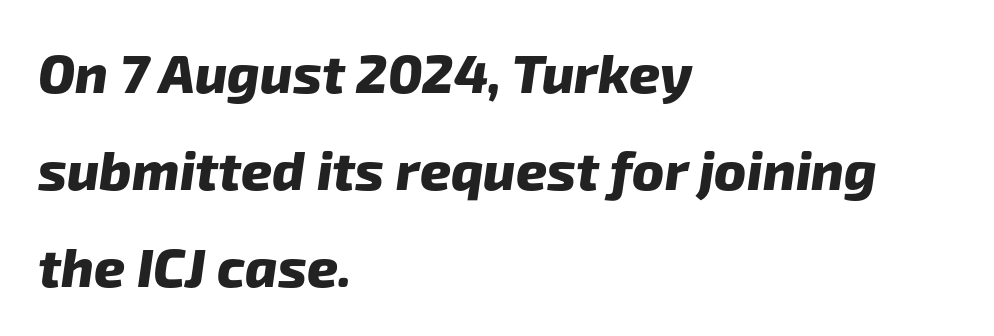
Serifs: no, the terminals of the letterforms are clean. Is this a fixed-width face? No — the glyphs have proportional, varying widths. A full-strength bold gives these letters their thick strokes. No extra tracking has been applied to these lines. Clear beneath every line of the passage. The rendering anchors every line to the left-hand side.
